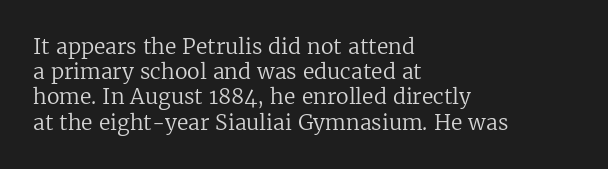
{"italic": "no", "bold": "no", "underline": "no", "align": "left", "line_spacing_ratio": 1.2, "letter_spacing": "normal", "letter_spacing_em": 0.0, "glyph_px": 21}
